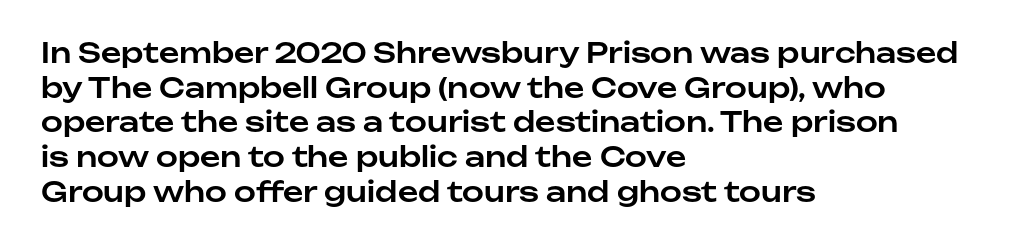
Words float on clear page, feet unadorned. A roman cut, with each character standing at attention. A typesetter would call this proportional, since set widths differ per character. The designer went with a sans here, leaving each stem footless. Horizontally, the lines are justified to the leading edge only.
